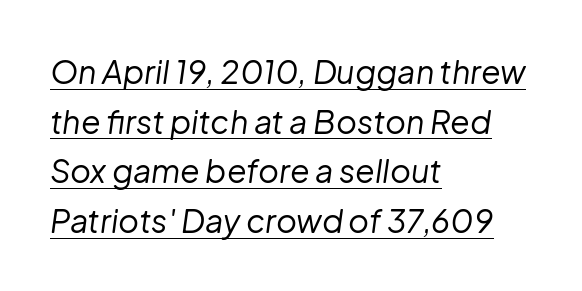
Posture: slanted. The weight tops out at a normal text grade. Each letter keeps its own natural width here, so spacing adapts to shape. The glyphs are accompanied by a horizontal stroke just below them.
